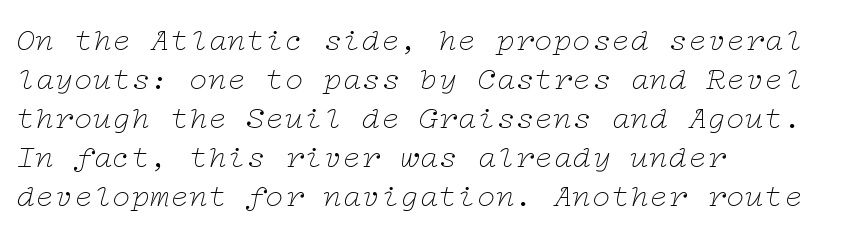
{"serif": "yes", "italic": "yes", "lean": "right", "slant_degrees": 12, "bold": "no", "weight": "thin", "width": "wide", "stroke_contrast": "low", "x_height": "medium", "underline": "no", "align": "left", "line_spacing_ratio": 1.22, "letter_spacing": "normal", "letter_spacing_em": 0.0, "glyph_px": 32}
